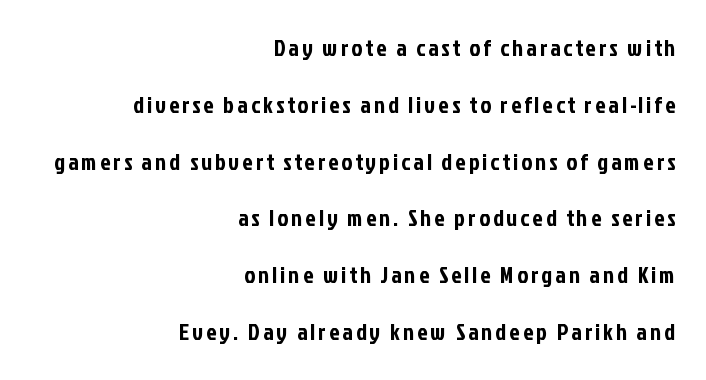
{"italic": "no", "underline": "no", "align": "right", "line_spacing": "loose", "line_spacing_ratio": 2.47, "glyph_px": 23}
